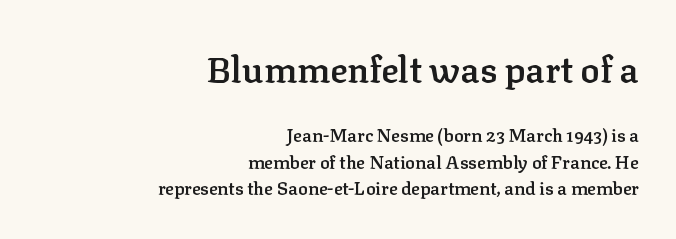
Q: Is the text bold? A: Semi-bold.
Q: Is the text italic (slanted)? A: No, it is upright.
Q: Is the typeface a serif or a sans-serif typeface? A: Serif.
Q: Is the text underlined? A: No.
Q: How is the paragraph aligned? A: Right-aligned.
Q: Is the spacing between letters normal or unusually wide? A: Normal.
Q: Is the spacing between lines tight, normal or loose? A: Normal.
Q: Which block of text is set in a larger size, the first (top) or the second (bottom)? A: The first (top) one.
Q: Width (condensed, normal, or wide)? A: Normal.
Q: Stroke contrast? A: Low.
Q: x-height? A: Medium.
Q: Monospaced? A: No.
